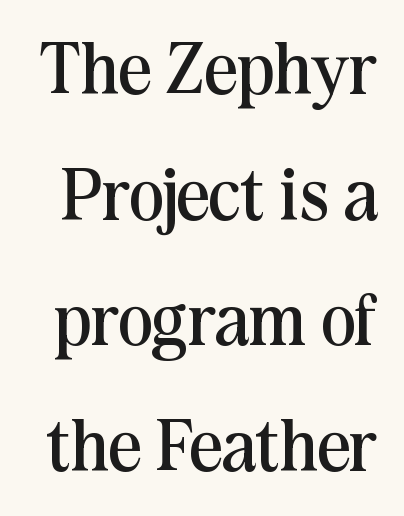
You could not count columns in this text — the font is proportionally spaced. Unbolded letterforms with no extra heft. This rendering employs a face with finishing strokes, i.e., a serif. These lines keep a tight, regular rhythm from letter to letter. This rendering features lettering with no underline.
